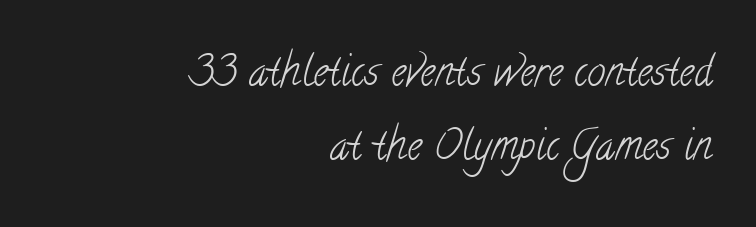
Q: Is the text bold? A: No.
Q: Is the typeface a serif or a sans-serif typeface? A: Serif.
Q: Is the text underlined? A: No.
Q: How is the paragraph aligned? A: Right-aligned.
Q: Is the spacing between letters normal or unusually wide? A: Normal.
Q: Width (condensed, normal, or wide)? A: Condensed.
Q: Stroke contrast? A: Low.
Q: x-height? A: Small.
Q: Monospaced? A: No.
